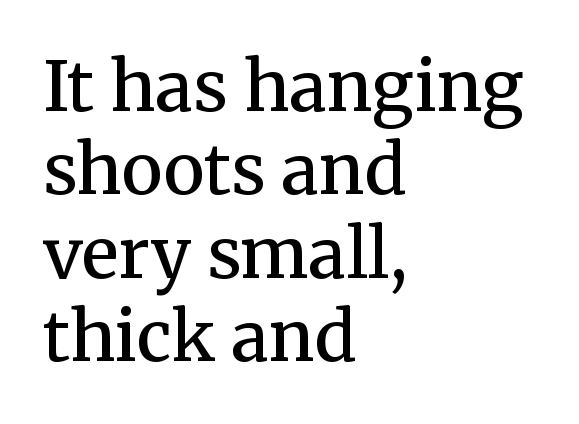
Here the designer chose a conventional face with non-uniform glyph widths. Old-style or modern, the face here clearly has serifs. The compositor pushed each line to the left boundary. How are the letters spaced? Ordinarily, with no added tracking. Descenders hang freely into open space. Nope, not italic — everything's standing straight.
